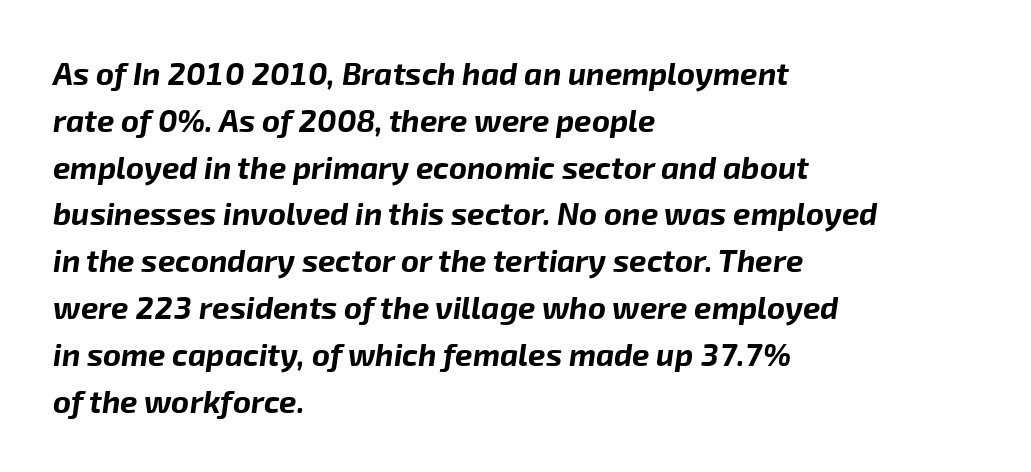
Q: Is the text bold? A: Yes.
Q: Is the text italic (slanted)? A: Yes, it leans right by about 8 degrees.
Q: Is the text underlined? A: No.
Q: How is the paragraph aligned? A: Left-aligned.
Q: Is the spacing between letters normal or unusually wide? A: Normal.
Q: Is the spacing between lines tight, normal or loose? A: Normal.
Q: Width (condensed, normal, or wide)? A: Normal.
Q: Stroke contrast? A: Low.
Q: x-height? A: Medium.
Q: Monospaced? A: No.
